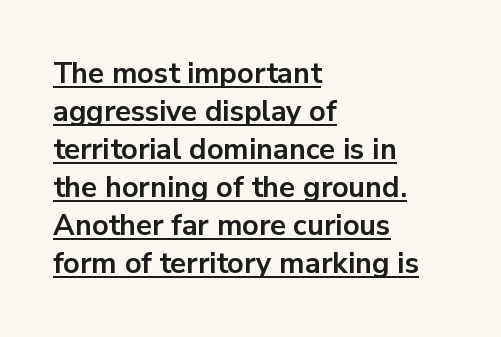
Underlined type. Looks like regular typesetting: each glyph gets only the width it needs. The compositor pushed each line to the left boundary. The lettering holds an erect, upright posture throughout.
